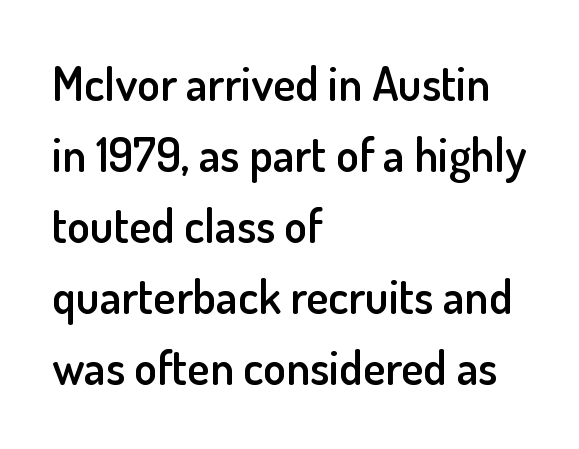
These lines are rendered in a variable-pitch font. Quick note: not italic, upright. How are the letters spaced? Ordinarily, with no added tracking. A normal amount of white space separates one row of letters from the next. The designer went with a sans here, leaving each stem footless.
